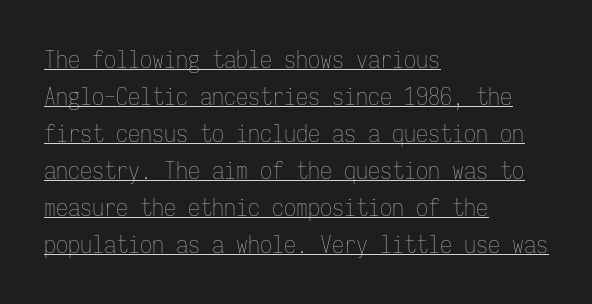
{"italic": "no", "bold": "no", "underline": "yes", "align": "left", "line_spacing": "normal", "line_spacing_ratio": 1.54, "letter_spacing": "normal", "letter_spacing_em": 0.0, "glyph_px": 24}
